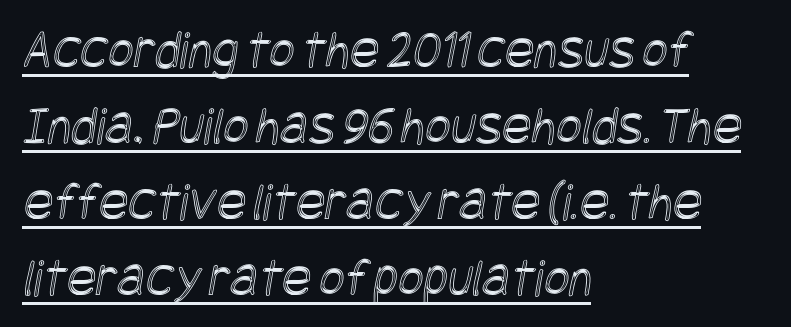
The image shows 55 px condensed type; set left-aligned, normal line spacing (1.38x), normal letter spacing, underlined; a large x-height.
